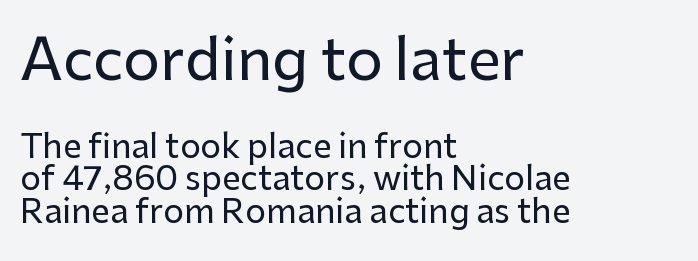
Proportional: the letters do not fall into vertical columns. Ordinary non-slanted type is in use. The gap between lines stays unmarked. The text was rendered using a sans face with plain stroke endings.
